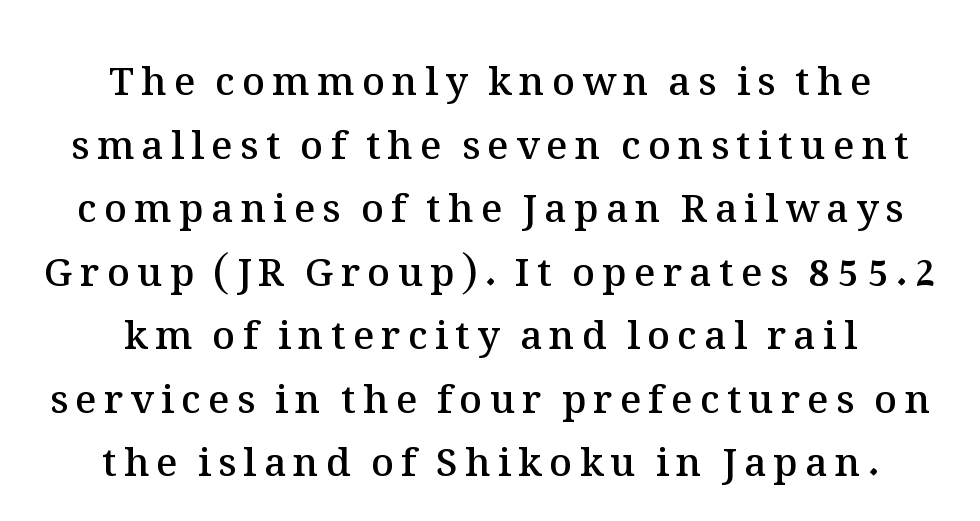
Q: Is the text bold? A: Semi-bold.
Q: Is the text italic (slanted)? A: No, it is upright.
Q: Is the text underlined? A: No.
Q: How is the paragraph aligned? A: Centered.
Q: Is the spacing between lines tight, normal or loose? A: Normal.
Q: Width (condensed, normal, or wide)? A: Normal.
Q: Stroke contrast? A: Medium.
Q: x-height? A: Medium.
Q: Monospaced? A: No.
